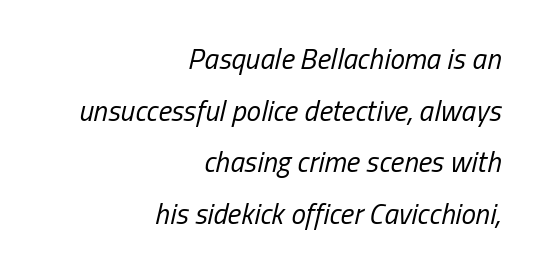
Q: Is the text bold? A: No.
Q: Is the text italic (slanted)? A: Yes, it leans right by about 13 degrees.
Q: Is the text underlined? A: No.
Q: How is the paragraph aligned? A: Right-aligned.
Q: Is the spacing between letters normal or unusually wide? A: Normal.
Q: Width (condensed, normal, or wide)? A: Condensed.
Q: Stroke contrast? A: Low.
Q: x-height? A: Medium.
Q: Monospaced? A: No.
